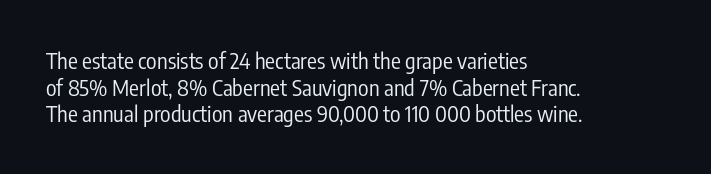
The image shows 22 px text type, upright; set left-aligned, line spacing 1.21x, normal letter spacing, not underlined.
